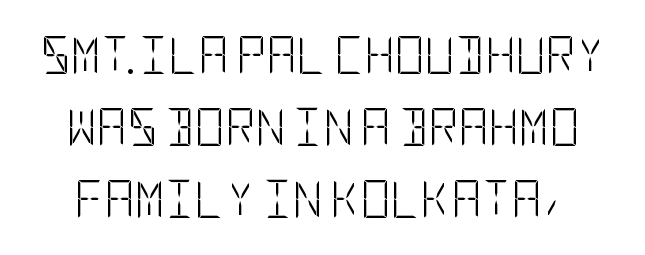
The image shows 37 px light, condensed sans-serif type, upright; set loose line spacing (1.94x), normal letter spacing, not underlined; low stroke contrast and a large x-height.
